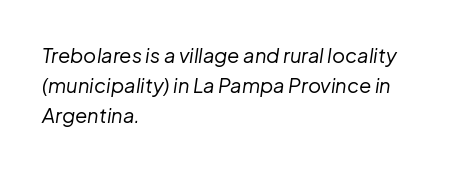
{"italic": "yes", "lean": "right", "slant_degrees": 8, "bold": "no", "underline": "no", "align": "left", "line_spacing": "normal", "line_spacing_ratio": 1.5, "letter_spacing": "normal", "letter_spacing_em": 0.0, "glyph_px": 20}
